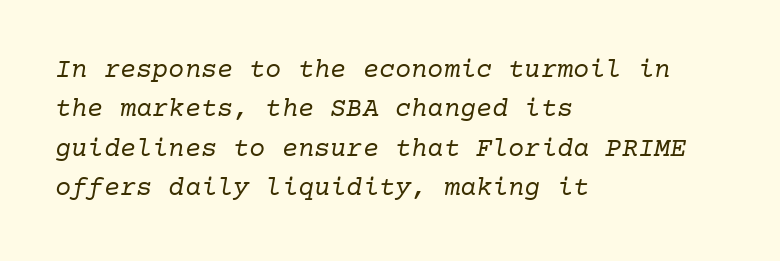
{"italic": "yes", "lean": "right", "slant_degrees": 10, "bold": "no", "underline": "no", "align": "left", "line_spacing": "normal", "line_spacing_ratio": 1.46, "letter_spacing": "normal", "letter_spacing_em": 0.0, "glyph_px": 27}
